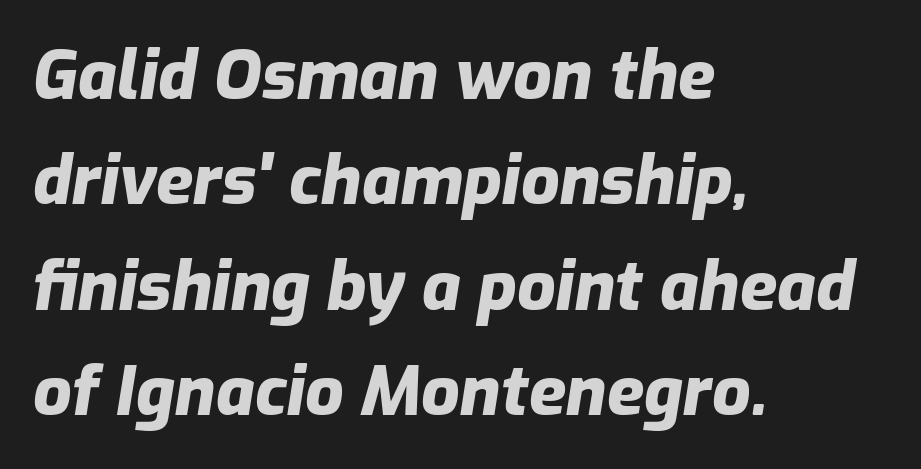
The image shows 68 px heavy type, italic (leaning right); set left-aligned, normal line spacing (1.55x), normal letter spacing, not underlined; low stroke contrast and a medium x-height.
